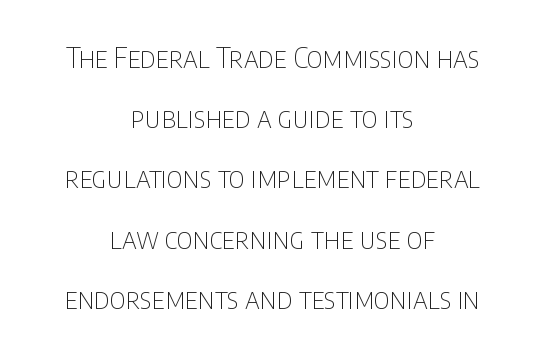
This is not heavy type; no bold has been used. The space directly below the letters is spotless. Notice how the stems are strictly vertical — no italics here. Between one letter and the next there's only the usual sliver of space. The designer dialed line spacing up above the default.
